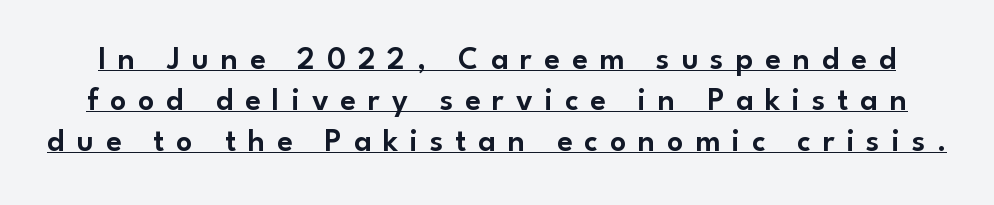
Q: Is the text italic (slanted)? A: No, it is upright.
Q: Is the typeface a serif or a sans-serif typeface? A: Sans-serif.
Q: Is the text underlined? A: Yes.
Q: Is the spacing between letters normal or unusually wide? A: Unusually wide.
Q: Is the spacing between lines tight, normal or loose? A: Normal.
Q: Width (condensed, normal, or wide)? A: Normal.
Q: Stroke contrast? A: Low.
Q: x-height? A: Small.
Q: Monospaced? A: No.
